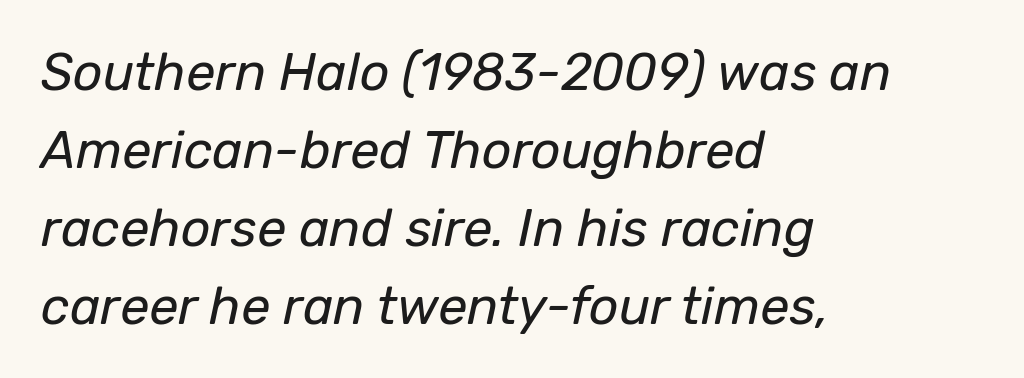
{"italic": "yes", "lean": "right", "slant_degrees": 12, "bold": "no", "weight": "regular", "width": "normal", "stroke_contrast": "low", "x_height": "medium", "monospaced": "no", "underline": "no", "align": "left", "line_spacing": "normal", "line_spacing_ratio": 1.5, "letter_spacing": "normal", "letter_spacing_em": 0.0, "glyph_px": 52}
